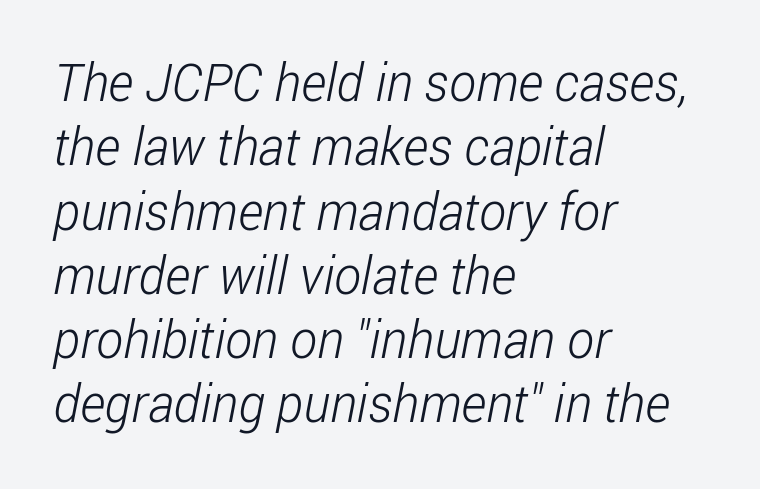
Q: Is the text bold? A: No.
Q: Is the typeface a serif or a sans-serif typeface? A: Sans-serif.
Q: Is the text underlined? A: No.
Q: How is the paragraph aligned? A: Left-aligned.
Q: Is the spacing between letters normal or unusually wide? A: Normal.
Q: Is the spacing between lines tight, normal or loose? A: Normal.
Q: Width (condensed, normal, or wide)? A: Condensed.
Q: Stroke contrast? A: Low.
Q: x-height? A: Medium.
Q: Monospaced? A: No.
